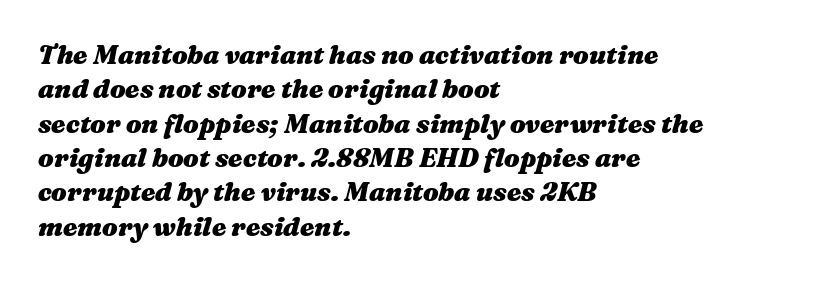
The image shows 26 px bold type, italic (leaning right); set left-aligned, normal line spacing (1.32x), normal letter spacing, not underlined.
